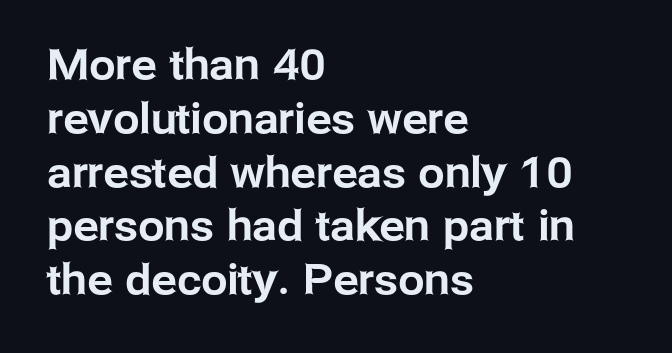
The image shows 42 px sans-serif type, upright; set left-aligned, normal line spacing (1.28x), normal letter spacing, not underlined; low stroke contrast and a medium x-height.
